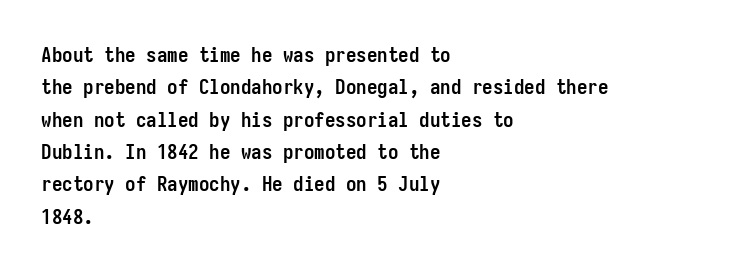
Unlike italic type, these characters show no tilt at all. Line starts are locked; line ends wander. Characters follow at the spacing the type designer built in. On the weight axis this lands at bold, roughly 700. The passage shown is not underscored anywhere.
